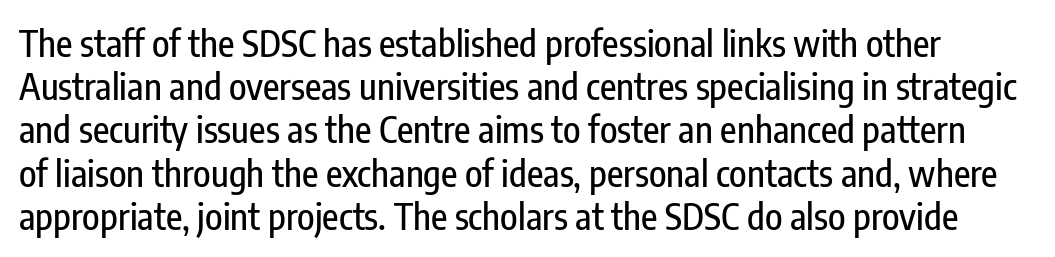
Q: Is the text italic (slanted)? A: No, it is upright.
Q: Is the typeface a serif or a sans-serif typeface? A: Sans-serif.
Q: Is the text underlined? A: No.
Q: Is the spacing between letters normal or unusually wide? A: Normal.
Q: Width (condensed, normal, or wide)? A: Condensed.
Q: Stroke contrast? A: Low.
Q: x-height? A: Medium.
Q: Monospaced? A: No.
